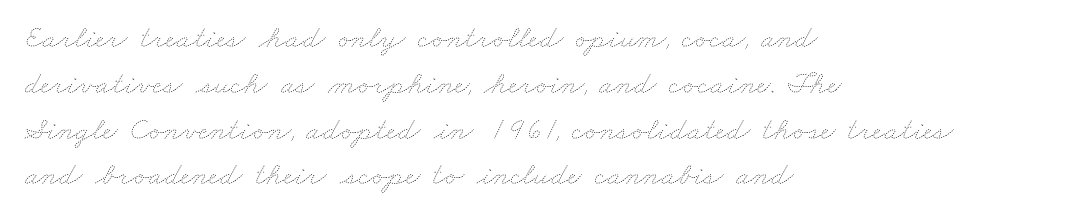
The image shows 32 px thin, wide type; set left-aligned, normal line spacing (1.43x), normal letter spacing, not underlined; low stroke contrast and a small x-height.
